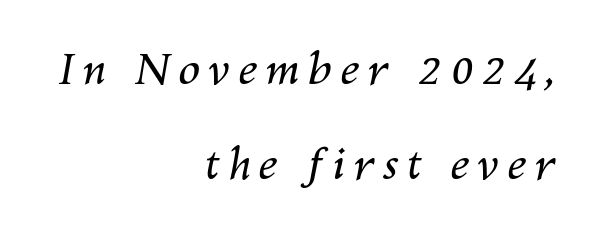
The typesetter chose a ragged-left arrangement here. Looks like regular typesetting: each glyph gets only the width it needs. Students, observe: this is what heavily led, spacious text looks like. The glyphs look as if they've been sheared to an angle.
